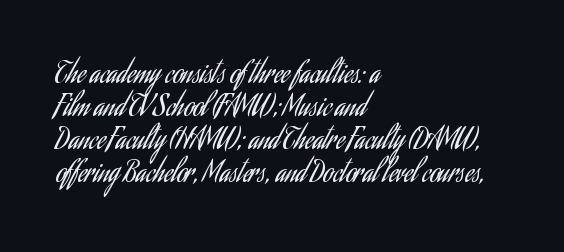
Q: Is the text bold? A: No.
Q: Is the text italic (slanted)? A: Yes.
Q: Is the text underlined? A: No.
Q: How is the paragraph aligned? A: Left-aligned.
Q: Is the spacing between letters normal or unusually wide? A: Normal.
